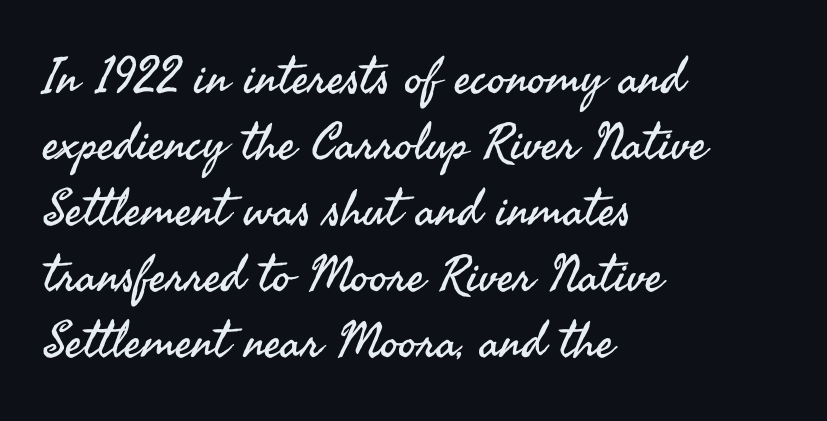
The image shows 50 px regular-weight sans-serif type; set left-aligned, normal line spacing (1.32x), normal letter spacing, not underlined; medium stroke contrast and a small x-height.
